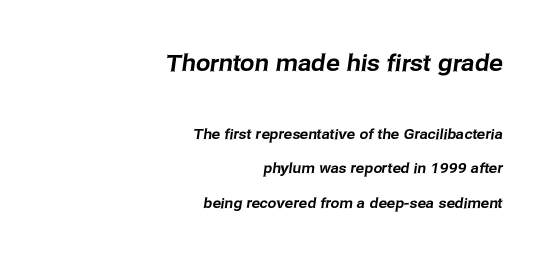
The initial chunk of copy outweighs the following chunk in type size. The designer dialed line spacing up above the default. Check under the words: just untouched page. Which margin do the lines hug? The right one — the left edge is uneven. Inter-character spacing is left at the font's built-in metrics.
